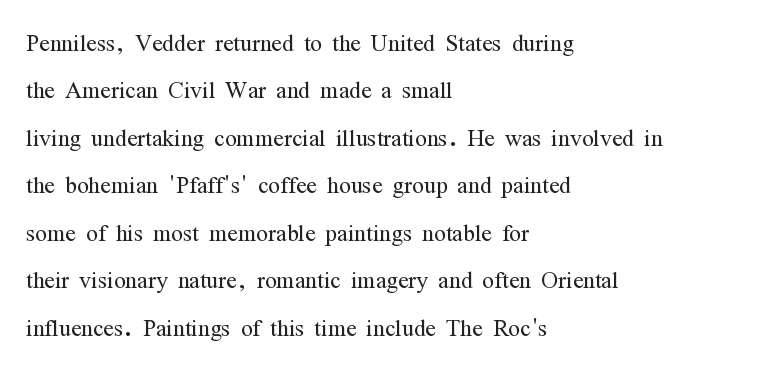
Every stem runs plumb, perpendicular to the baseline. The paragraph has a hard left edge and a soft right edge. Little horizontal feet cap the strokes, marking this as serif type. A typesetter would call this leading conventional body-copy spacing. The space directly below the letters is spotless.
